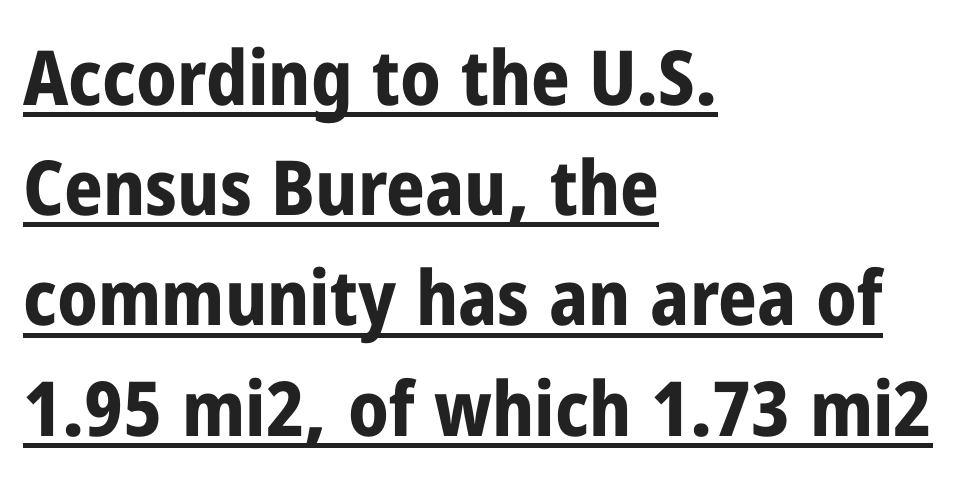
The image shows 76 px bold, condensed sans-serif type, upright; set left-aligned, normal line spacing (1.45x), normal letter spacing, underlined; low stroke contrast and a medium x-height.
